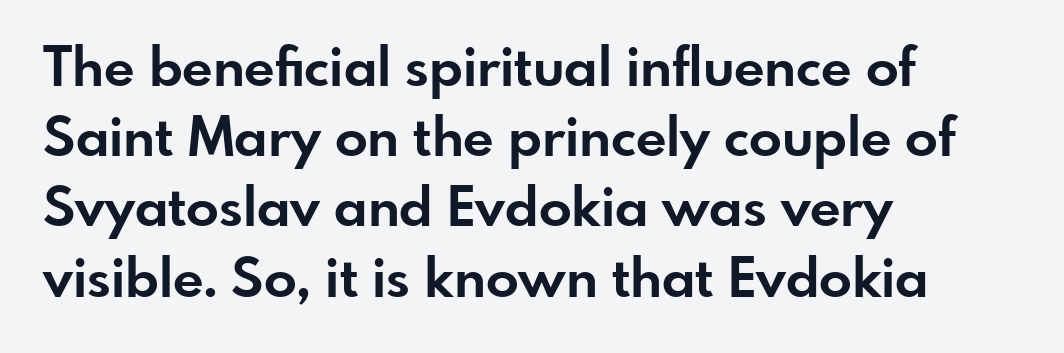
Rule under the text: the space is simply empty. A student would call this left alignment; a typographer would say flush left, rag right. These lines are rendered in a variable-pitch font. Nothing sits at the stroke ends, so this counts as sans-serif.
